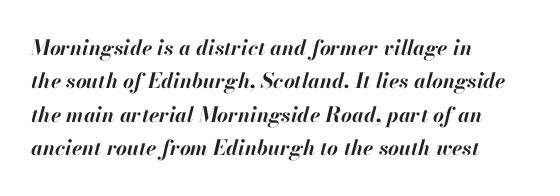
On the weight axis this lands at bold, roughly 700. Horizontally, the lines are justified to the leading edge only. Vertical spacing — default. Plain, unruled lines of type. Compared with typical body copy, the letter spacing here is the same.
